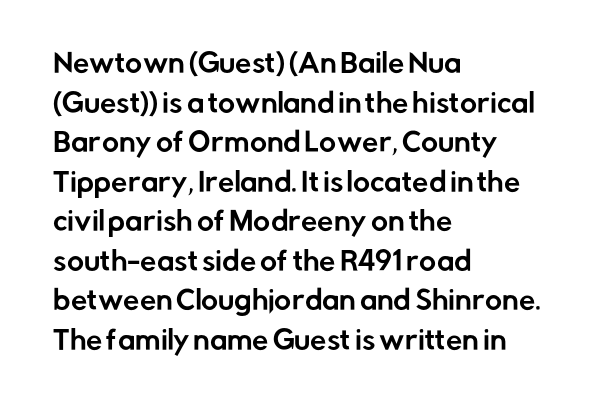
The image shows 26 px text type, upright; set left-aligned, normal line spacing (1.52x), normal letter spacing, not underlined.
